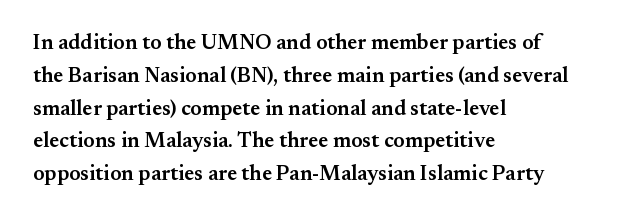
{"italic": "no", "bold": "semi", "underline": "no", "align": "left", "line_spacing": "normal", "line_spacing_ratio": 1.56, "letter_spacing": "normal", "letter_spacing_em": 0.0, "glyph_px": 21}
